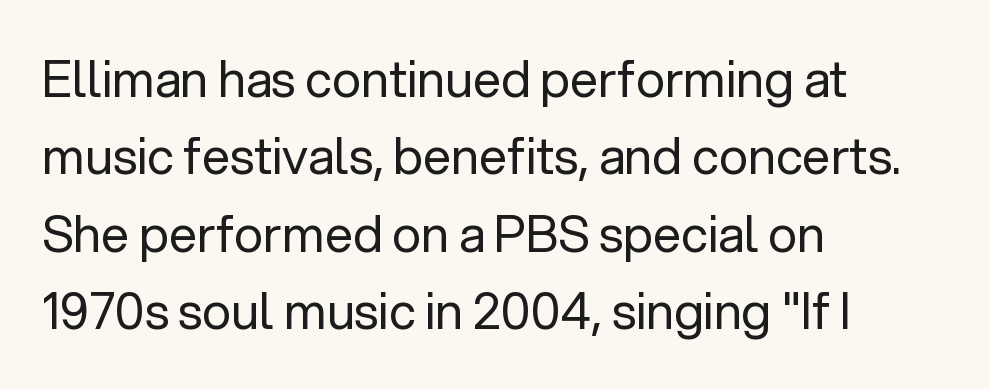
{"serif": "no", "italic": "no", "bold": "no", "weight": "regular", "width": "normal", "stroke_contrast": "low", "x_height": "medium", "monospaced": "no", "underline": "no", "align": "left", "line_spacing": "normal", "line_spacing_ratio": 1.55, "letter_spacing": "normal", "letter_spacing_em": 0.0, "glyph_px": 50}
